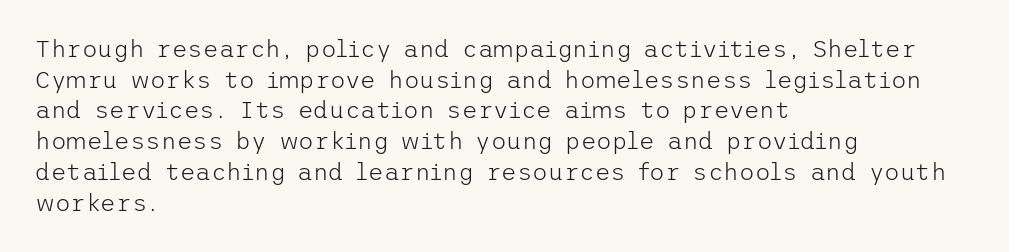
Is the type heavy? It reads as light-to-regular instead. Leftover space on each line is placed entirely after the last word. Characters follow at the spacing the type designer built in. The passage shown stacks its lines at a standard gap.
